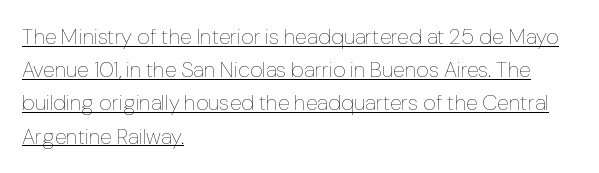
{"italic": "no", "bold": "no", "underline": "yes", "align": "left", "line_spacing": "normal", "line_spacing_ratio": 1.51, "letter_spacing": "normal", "letter_spacing_em": 0.0, "glyph_px": 22}
